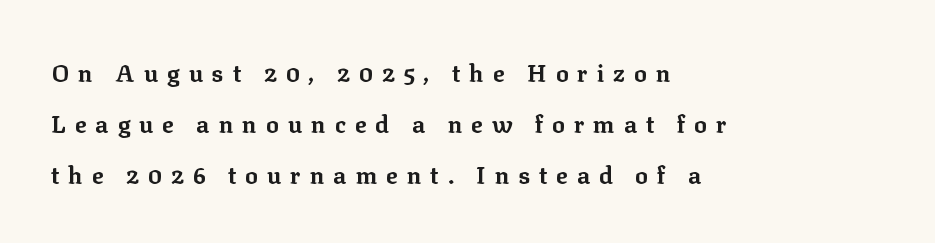
In terms of posture, this sample is upright. Any mark beneath the type? The region is blank. Successive baselines arrive slowly, with a big drop between each. Alignment: flush left. The sample has been set heavy, in full bold.
